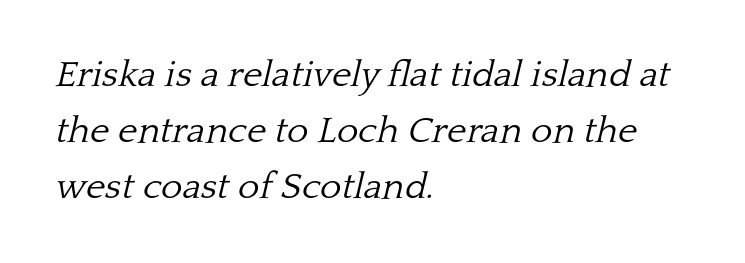
Leftover space on each line is placed entirely after the last word. Type style note: has serifs. The letters sit at their default tracking, neither squeezed nor spread. Vertical spacing — default. In terms of posture, this sample is oblique. Bare-footed words on every line.
